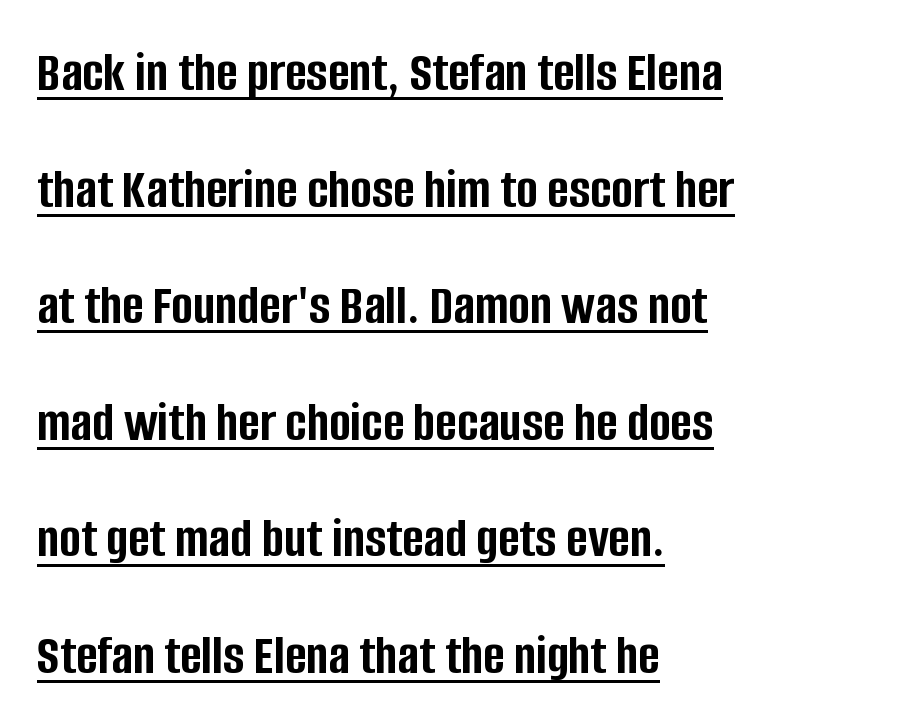
Q: Is the text bold? A: Yes.
Q: Is the text italic (slanted)? A: No, it is upright.
Q: Is the typeface a serif or a sans-serif typeface? A: Sans-serif.
Q: Is the text underlined? A: Yes.
Q: How is the paragraph aligned? A: Left-aligned.
Q: Is the spacing between letters normal or unusually wide? A: Normal.
Q: Is the spacing between lines tight, normal or loose? A: Loose.
Q: Width (condensed, normal, or wide)? A: Condensed.
Q: Stroke contrast? A: Low.
Q: x-height? A: Large.
Q: Monospaced? A: No.
